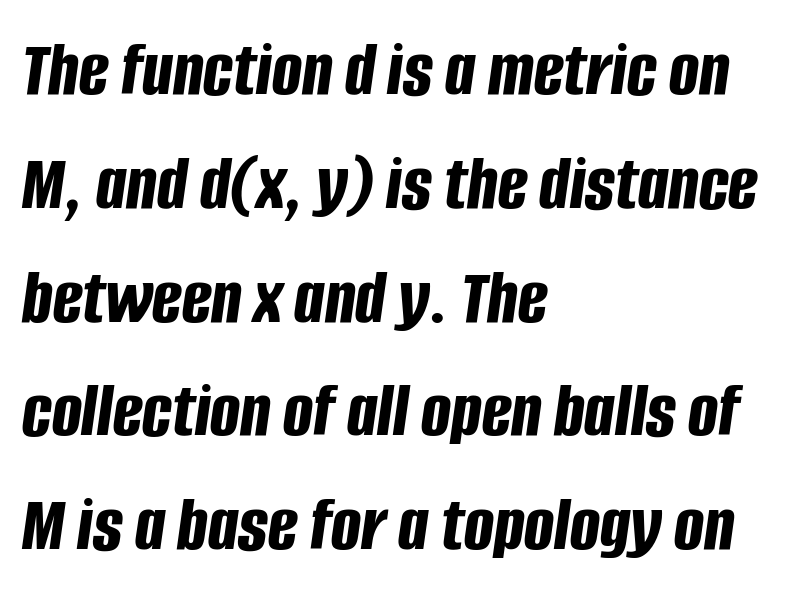
The image shows 79 px bold, condensed type, italic (leaning right); set left-aligned, normal line spacing (1.44x), normal letter spacing, not underlined; low stroke contrast and a large x-height.
